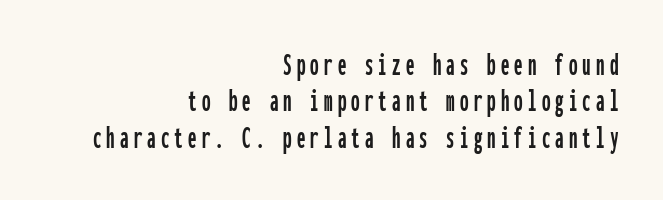
Characters remain perfectly vertical along every line. Classification — sans serif. Regarding leading, the lines here are crowded together. Alignment: flush right. The rendering uses typewriter-style spacing with identical character cells. The words here are not underlined.
